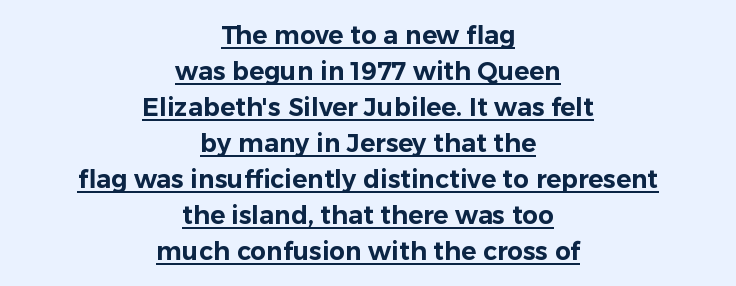
Q: Is the text italic (slanted)? A: No, it is upright.
Q: Is the text underlined? A: Yes.
Q: How is the paragraph aligned? A: Centered.
Q: Is the spacing between letters normal or unusually wide? A: Normal.
Q: Is the spacing between lines tight, normal or loose? A: Normal.
